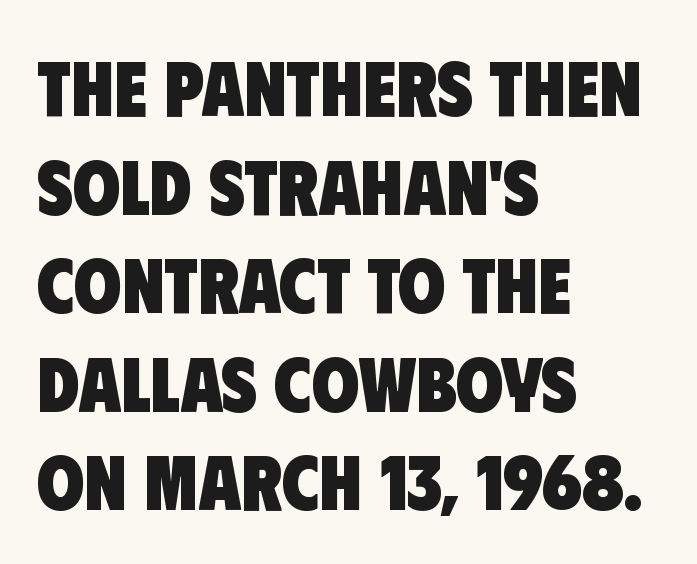
{"serif": "no", "bold": "yes", "weight": "heavy", "width": "condensed", "stroke_contrast": "low", "x_height": "large", "monospaced": "no", "underline": "no", "align": "left", "line_spacing": "normal", "line_spacing_ratio": 1.28, "letter_spacing": "normal", "letter_spacing_em": 0.0, "glyph_px": 77}
